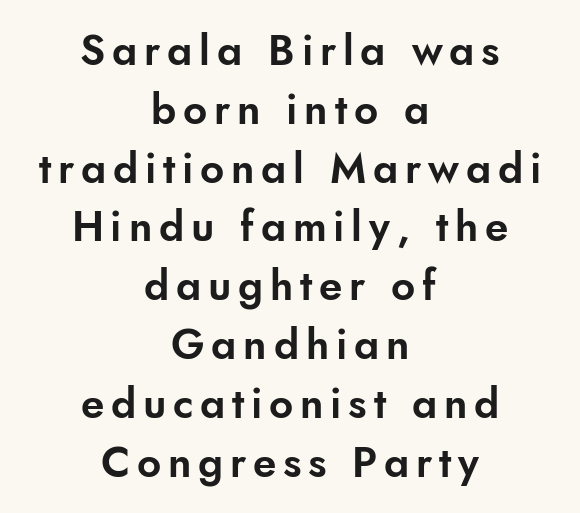
Q: Is the text italic (slanted)? A: No, it is upright.
Q: Is the typeface a serif or a sans-serif typeface? A: Sans-serif.
Q: Is the text underlined? A: No.
Q: How is the paragraph aligned? A: Centered.
Q: Is the spacing between lines tight, normal or loose? A: Normal.
Q: Width (condensed, normal, or wide)? A: Normal.
Q: Stroke contrast? A: Low.
Q: x-height? A: Small.
Q: Monospaced? A: No.
